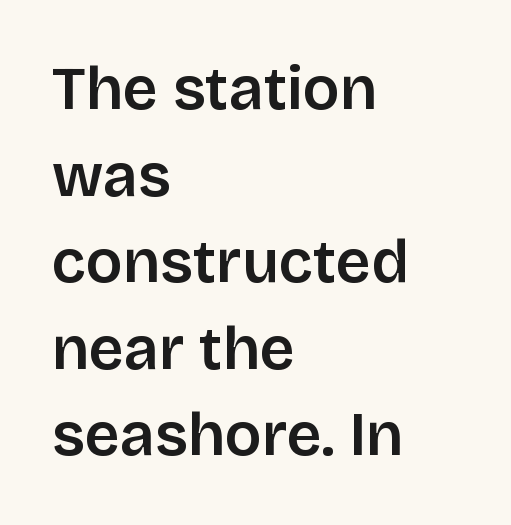
Q: Is the text italic (slanted)? A: No, it is upright.
Q: Is the typeface a serif or a sans-serif typeface? A: Sans-serif.
Q: Is the text underlined? A: No.
Q: How is the paragraph aligned? A: Left-aligned.
Q: Is the spacing between letters normal or unusually wide? A: Normal.
Q: Is the spacing between lines tight, normal or loose? A: Normal.
Q: Width (condensed, normal, or wide)? A: Normal.
Q: Stroke contrast? A: Low.
Q: x-height? A: Large.
Q: Monospaced? A: No.
